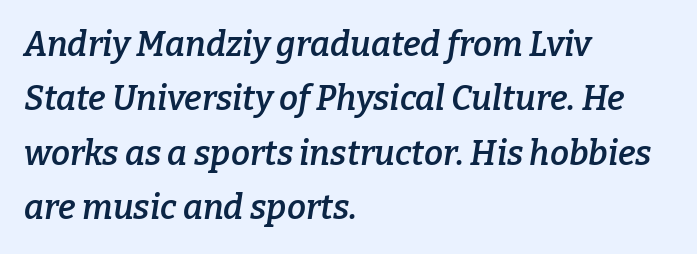
{"serif": "yes", "italic": "yes", "lean": "right", "slant_degrees": 9, "bold": "semi", "weight": "semibold", "width": "normal", "stroke_contrast": "low", "x_height": "medium", "monospaced": "no", "underline": "no", "align": "left", "line_spacing": "normal", "line_spacing_ratio": 1.6, "letter_spacing": "normal", "letter_spacing_em": 0.0, "glyph_px": 34}
